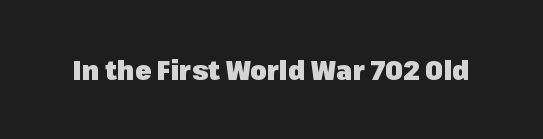
What stands out about the letter spacing? Nothing — it is the standard amount. No italicization has been applied; the sample stays upright. The gap between lines stays unmarked. Thick stems and heavy bowls — unmistakably bold.
